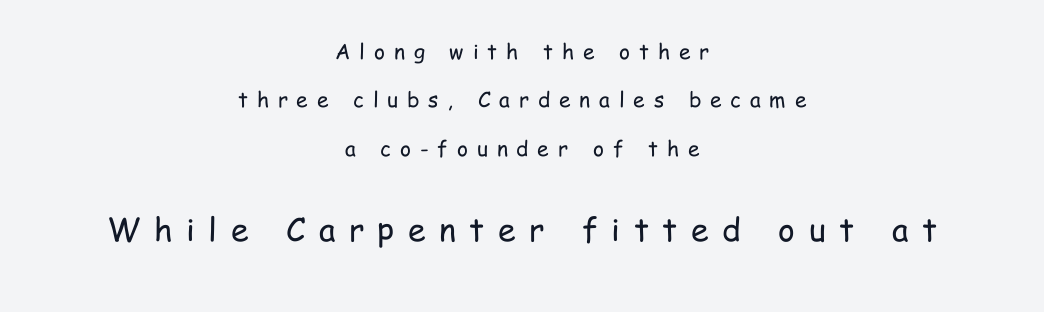
The image shows 32 px regular-weight, condensed sans-serif type, upright; set centered, loose line spacing (2.3x), unusually wide letter spacing (+0.42 em), not underlined; the second (bottom) block is 1.52x larger; low stroke contrast and a medium x-height.
